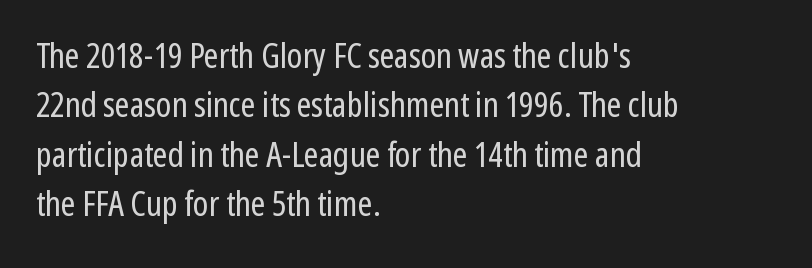
Is the letter spacing exaggerated? No — it looks like the ordinary default. The face looks like a standard text weight, possibly lighter. Beneath every word, the page is bare. Posture: vertical. A typesetter would call this leading conventional body-copy spacing. Does the copy run flush right? No — it runs flush left.
